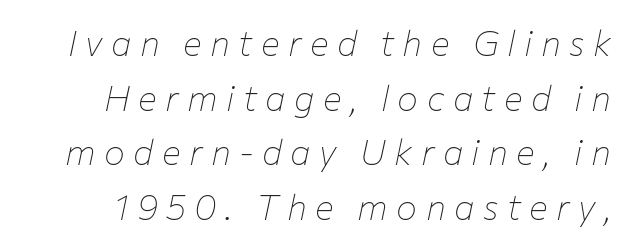
The image shows 35 px thin type, italic (leaning right); set normal line spacing (1.56x), unusually wide letter spacing (+0.24 em), not underlined; low stroke contrast and a medium x-height.
